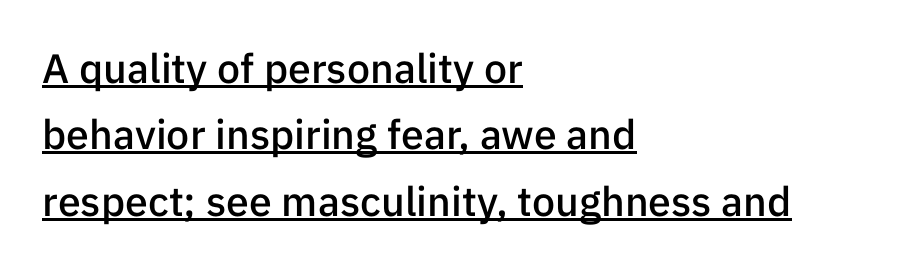
The image shows 41 px semibold sans-serif type, upright; set left-aligned, normal line spacing (1.62x), normal letter spacing, underlined; low stroke contrast and a medium x-height.
